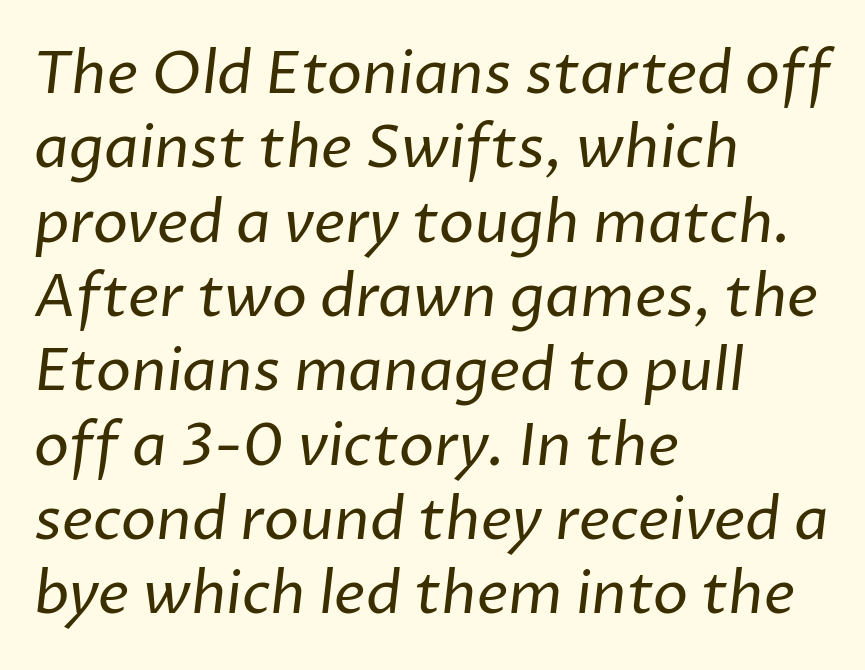
The image shows 59 px regular-weight sans-serif type; set left-aligned, normal line spacing (1.26x), normal letter spacing, not underlined; low stroke contrast and a medium x-height.
